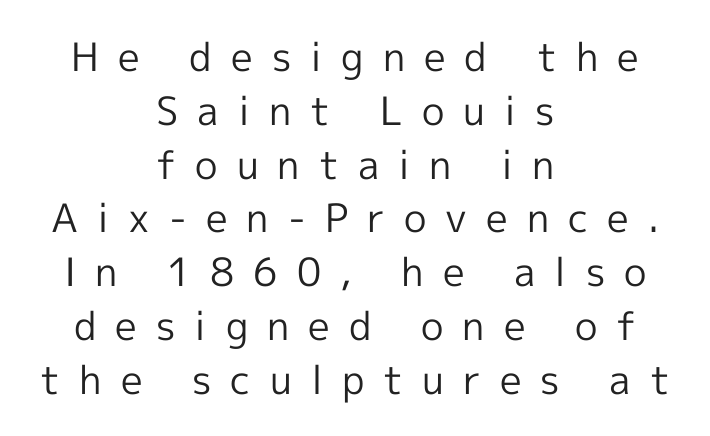
The designer left line spacing at the default. A roman cut, with each character standing at attention. No extra ink here — the face is not bold. Plain, unruled lines of type. The rendering uses natural spacing where letterforms have individual widths.
